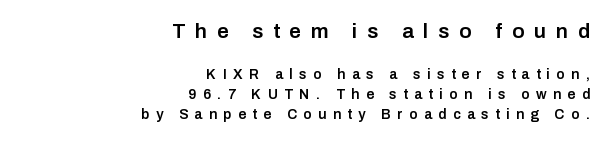
Q: Is the text bold? A: Semi-bold.
Q: Is the text italic (slanted)? A: No, it is upright.
Q: Is the text underlined? A: No.
Q: How is the paragraph aligned? A: Right-aligned.
Q: Is the spacing between letters normal or unusually wide? A: Unusually wide.
Q: Is the spacing between lines tight, normal or loose? A: Normal.
Q: Which block of text is set in a larger size, the first (top) or the second (bottom)? A: The first (top) one.
